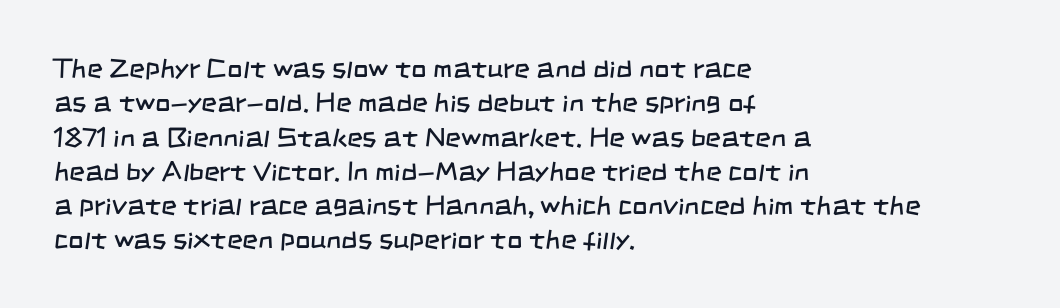
The paragraph shown leans on its left margin. Nothing unusual about the tracking: characters are spaced as the font intends. A normal amount of white space separates one row of letters from the next. These glyphs show unthickened strokes, regular width or finer.
